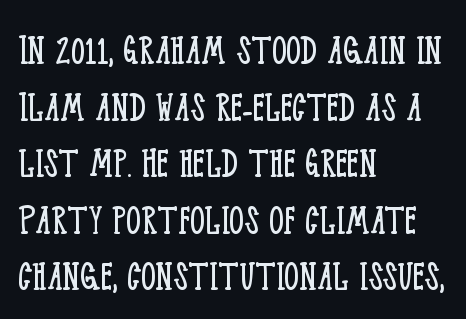
Q: Is the text bold? A: No.
Q: Is the text italic (slanted)? A: No, it is upright.
Q: Is the typeface a serif or a sans-serif typeface? A: Serif.
Q: Is the text underlined? A: No.
Q: How is the paragraph aligned? A: Left-aligned.
Q: Is the spacing between letters normal or unusually wide? A: Normal.
Q: Width (condensed, normal, or wide)? A: Condensed.
Q: Stroke contrast? A: Low.
Q: x-height? A: Large.
Q: Monospaced? A: No.
